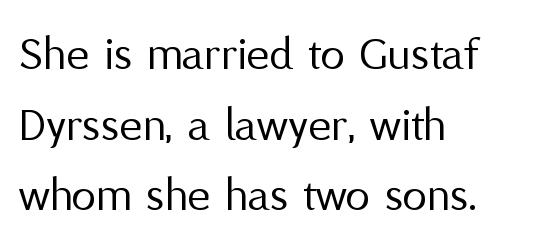
The image shows 49 px regular-weight sans-serif type, upright; set left-aligned, normal line spacing (1.44x), normal letter spacing, not underlined; medium stroke contrast and a medium x-height.
